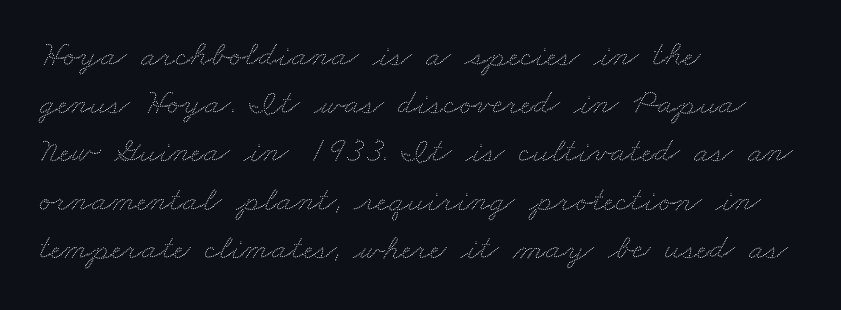
The image shows 36 px wide type; set left-aligned, normal line spacing (1.34x), normal letter spacing, not underlined; low stroke contrast and a small x-height.
